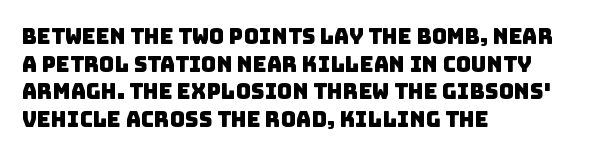
Q: Is the text underlined? A: No.
Q: How is the paragraph aligned? A: Left-aligned.
Q: Is the spacing between letters normal or unusually wide? A: Normal.
Q: Is the spacing between lines tight, normal or loose? A: Normal.
